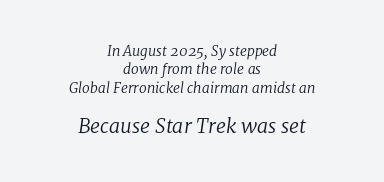
{"italic": "yes", "lean": "right", "slant_degrees": 8, "bold": "no", "underline": "no", "align": "center", "line_spacing": "normal", "line_spacing_ratio": 1.32, "letter_spacing": "normal", "letter_spacing_em": 0.0, "larger_block": "second", "size_ratio": 1.43, "glyph_px": 20}
